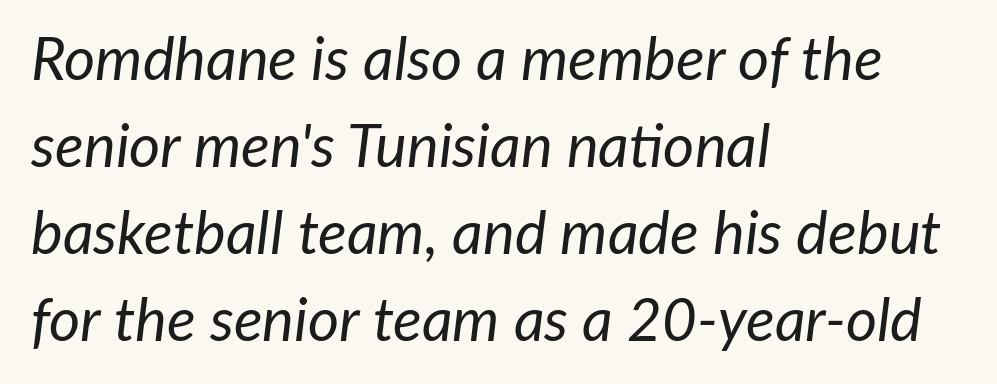
{"italic": "yes", "lean": "right", "slant_degrees": 7, "bold": "no", "weight": "regular", "width": "normal", "stroke_contrast": "low", "x_height": "medium", "monospaced": "no", "underline": "no", "align": "left", "line_spacing": "normal", "line_spacing_ratio": 1.45, "letter_spacing": "normal", "letter_spacing_em": 0.0, "glyph_px": 60}
